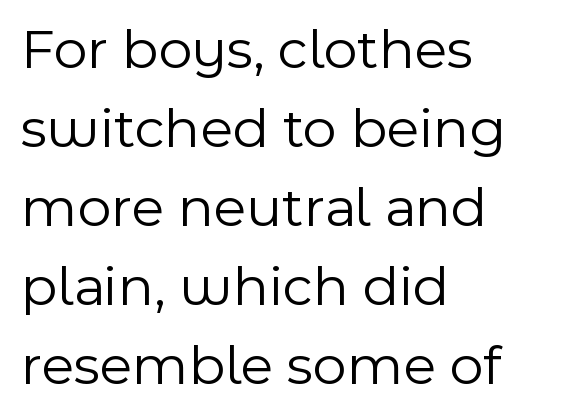
Q: Is the text bold? A: No.
Q: Is the text italic (slanted)? A: No, it is upright.
Q: Is the typeface a serif or a sans-serif typeface? A: Sans-serif.
Q: Is the text underlined? A: No.
Q: How is the paragraph aligned? A: Left-aligned.
Q: Is the spacing between letters normal or unusually wide? A: Normal.
Q: Is the spacing between lines tight, normal or loose? A: Normal.
Q: Width (condensed, normal, or wide)? A: Normal.
Q: x-height? A: Medium.
Q: Monospaced? A: No.
